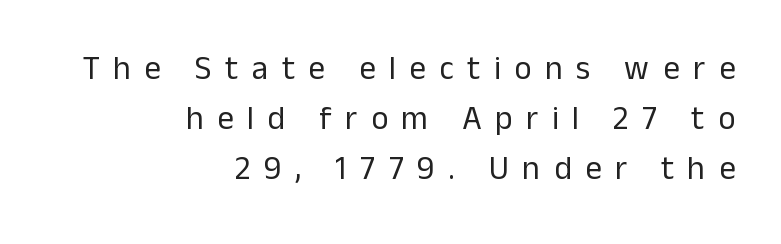
Q: Is the text bold? A: No.
Q: Is the text italic (slanted)? A: No, it is upright.
Q: Is the typeface a serif or a sans-serif typeface? A: Sans-serif.
Q: Is the text underlined? A: No.
Q: How is the paragraph aligned? A: Right-aligned.
Q: Is the spacing between letters normal or unusually wide? A: Unusually wide.
Q: Is the spacing between lines tight, normal or loose? A: Normal.
Q: Width (condensed, normal, or wide)? A: Normal.
Q: Stroke contrast? A: Low.
Q: x-height? A: Medium.
Q: Monospaced? A: No.
